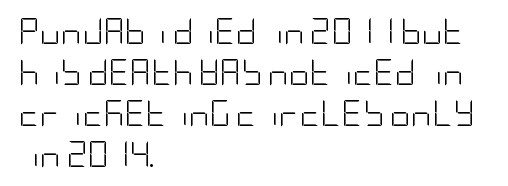
Q: Is the text bold? A: No.
Q: Is the text italic (slanted)? A: No, it is upright.
Q: Is the text underlined? A: No.
Q: How is the paragraph aligned? A: Left-aligned.
Q: Is the spacing between letters normal or unusually wide? A: Normal.
Q: Is the spacing between lines tight, normal or loose? A: Normal.
